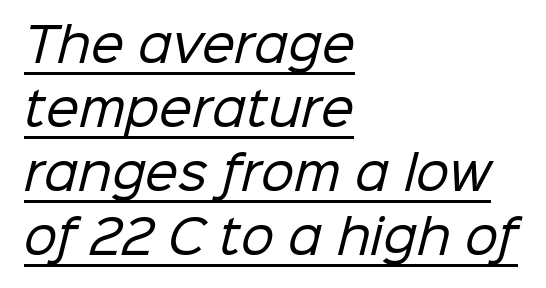
Spacing between characters is what you'd get straight out of the box. Think of a printed novel: that variable character pitch is what you see here. The face looks like a standard text weight, possibly lighter. Observe the absence of serifs on each vertical stroke in this sample. Compared with a centered layout, this one pins lines to the left instead. Each line of the rendering has a horizontal stroke beneath the glyphs.
